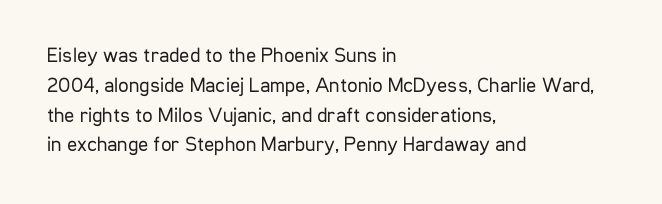
{"italic": "no", "bold": "no", "underline": "no", "align": "left", "line_spacing": "normal", "line_spacing_ratio": 1.42, "letter_spacing": "normal", "letter_spacing_em": 0.0, "glyph_px": 21}
